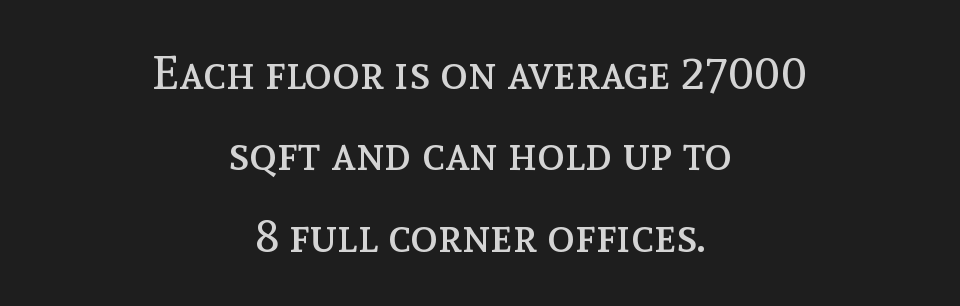
These glyphs show unthickened strokes, regular width or finer. The rendering positions every line midway between the sides. Only glyphs here, with clear space below each row. Character widths vary here, with narrow letters taking less room than wide ones.
